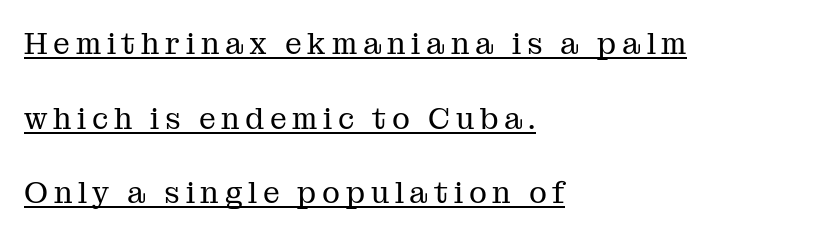
The block of text is sparse from top to bottom, with ample space between rows. Which margin do the lines hug? The left one — the right edge is uneven. The characters display serif detailing at their extremities. The typesetter has applied underlining to the passage shown. This sample has the flowing, uneven cadence of proportional lettering. The cut favours lightness, reaching ordinary text weight at its darkest.
